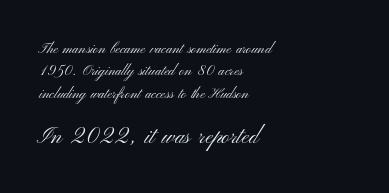
{"bold": "no", "underline": "no", "align": "left", "line_spacing": "normal", "line_spacing_ratio": 1.59, "letter_spacing": "normal", "letter_spacing_em": 0.0, "larger_block": "second", "size_ratio": 1.57, "glyph_px": 22}
